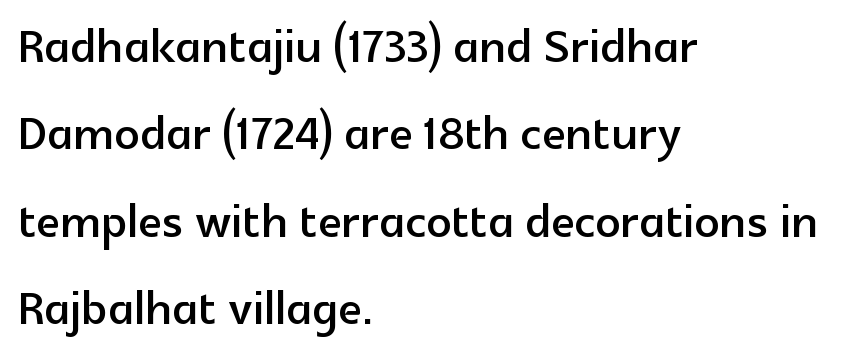
Q: Is the text italic (slanted)? A: No, it is upright.
Q: Is the typeface a serif or a sans-serif typeface? A: Sans-serif.
Q: Is the text underlined? A: No.
Q: How is the paragraph aligned? A: Left-aligned.
Q: Is the spacing between letters normal or unusually wide? A: Normal.
Q: Is the spacing between lines tight, normal or loose? A: Normal.
Q: Width (condensed, normal, or wide)? A: Normal.
Q: x-height? A: Medium.
Q: Monospaced? A: No.
